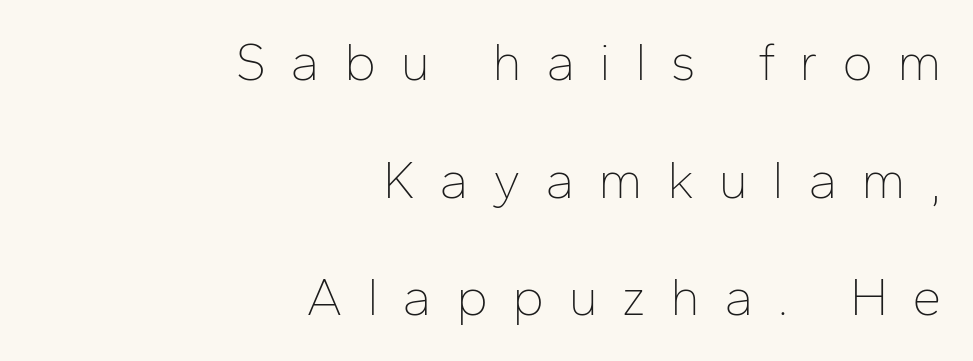
The image shows 53 px thin sans-serif type, upright; set right-aligned, loose line spacing (2.22x), unusually wide letter spacing (+0.45 em), not underlined; low stroke contrast and a medium x-height.
